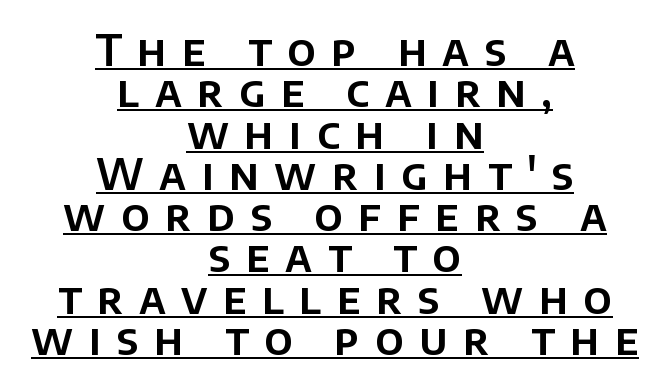
The paragraph shown floats in the horizontal middle. Caption: expanded tracking, letters set apart. Reading down the column, the eye jumps only a short way to each next line. Ascenders rise straight up at ninety degrees. Nope, no serifs anywhere on these letters.
